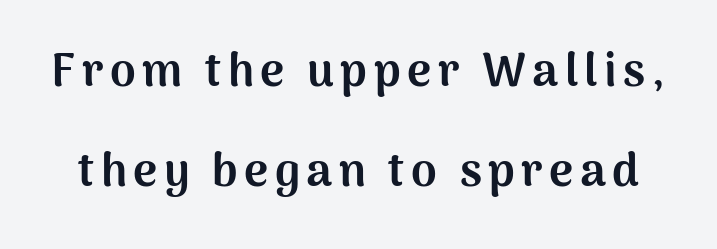
Q: Is the text bold? A: Yes.
Q: Is the text italic (slanted)? A: No, it is upright.
Q: Is the typeface a serif or a sans-serif typeface? A: Sans-serif.
Q: Is the text underlined? A: No.
Q: Is the spacing between lines tight, normal or loose? A: Loose.
Q: Width (condensed, normal, or wide)? A: Normal.
Q: Stroke contrast? A: Medium.
Q: x-height? A: Medium.
Q: Monospaced? A: No.
